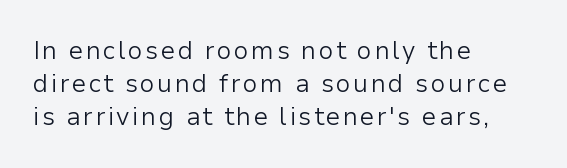
Q: Is the text bold? A: No.
Q: Is the text italic (slanted)? A: No, it is upright.
Q: Is the text underlined? A: No.
Q: How is the paragraph aligned? A: Left-aligned.
Q: Is the spacing between lines tight, normal or loose? A: Normal.
